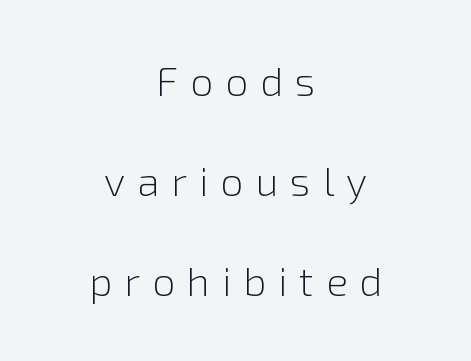
{"serif": "no", "italic": "no", "bold": "no", "weight": "light", "width": "normal", "x_height": "medium", "monospaced": "no", "underline": "no", "align": "center", "line_spacing": "loose", "line_spacing_ratio": 2.44, "letter_spacing": "wide", "letter_spacing_em": 0.29, "glyph_px": 41}
